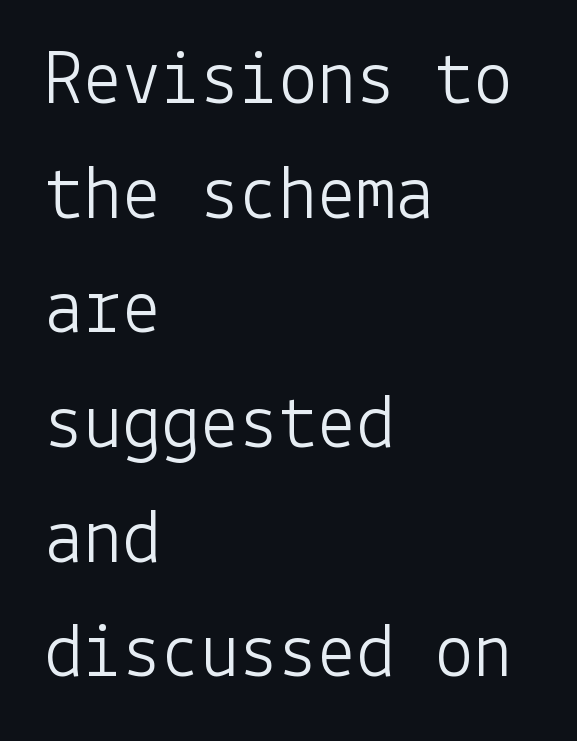
The image shows 78 px light sans-serif type, upright; set left-aligned, normal line spacing (1.47x), normal letter spacing, not underlined; low stroke contrast and a medium x-height.
